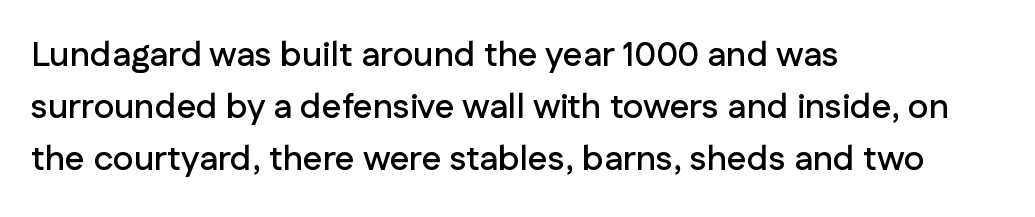
Q: Is the text italic (slanted)? A: No, it is upright.
Q: Is the typeface a serif or a sans-serif typeface? A: Sans-serif.
Q: Is the text underlined? A: No.
Q: How is the paragraph aligned? A: Left-aligned.
Q: Is the spacing between letters normal or unusually wide? A: Normal.
Q: Is the spacing between lines tight, normal or loose? A: Normal.
Q: Width (condensed, normal, or wide)? A: Normal.
Q: Stroke contrast? A: Low.
Q: x-height? A: Medium.
Q: Monospaced? A: No.
